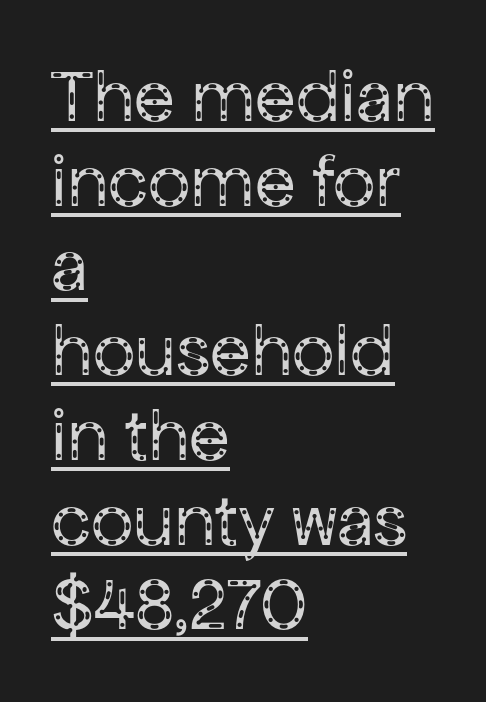
The image shows 75 px regular-weight sans-serif type, upright; set left-aligned, tight line spacing (1.13x), normal letter spacing, underlined; low stroke contrast and a medium x-height.
